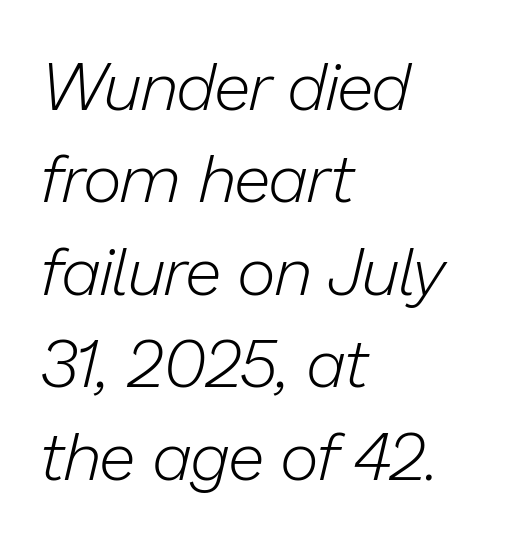
{"italic": "yes", "lean": "right", "slant_degrees": 13, "bold": "no", "weight": "light", "width": "normal", "stroke_contrast": "low", "x_height": "medium", "monospaced": "no", "underline": "no", "align": "left", "line_spacing": "normal", "line_spacing_ratio": 1.38, "letter_spacing": "normal", "letter_spacing_em": 0.0, "glyph_px": 67}
